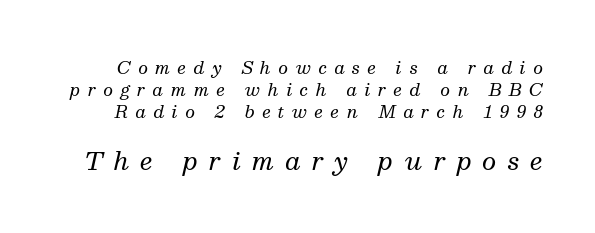
{"italic": "yes", "lean": "right", "slant_degrees": 13, "bold": "no", "underline": "no", "line_spacing": "normal", "line_spacing_ratio": 1.29, "letter_spacing": "wide", "letter_spacing_em": 0.44, "larger_block": "second", "size_ratio": 1.47, "glyph_px": 25}
